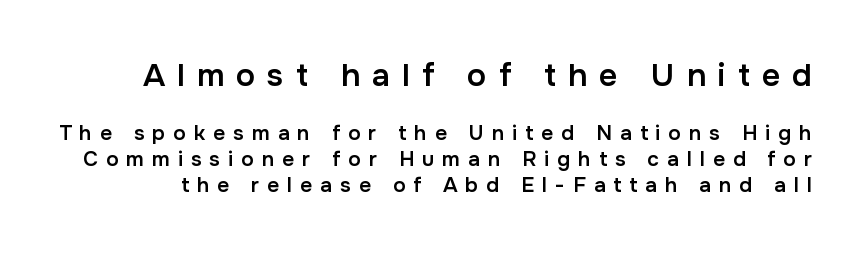
Style check: upright. If you squint, the top block still reads clearly — it's the larger of the two. Look at the bottom of the vertical strokes: they stop flat, with no serifs. This is moderately heavy type, rendered in semibold.
